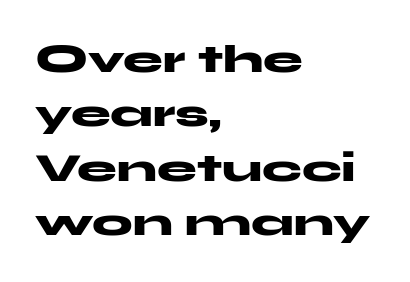
Each letter keeps its own natural width here, so spacing adapts to shape. The words here are not underlined. The type family on display is of the sans-serif kind. The characters look thick and weighty, a clear bold. The vertical gap from one line to the next is medium.
